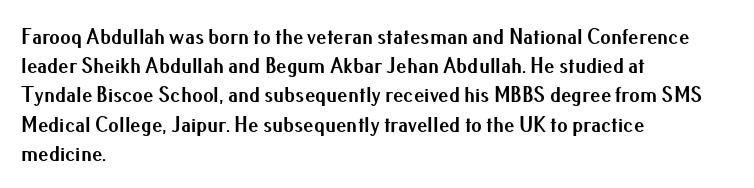
The image shows 21 px bold type, upright; set left-aligned, normal line spacing (1.39x), normal letter spacing, not underlined.
